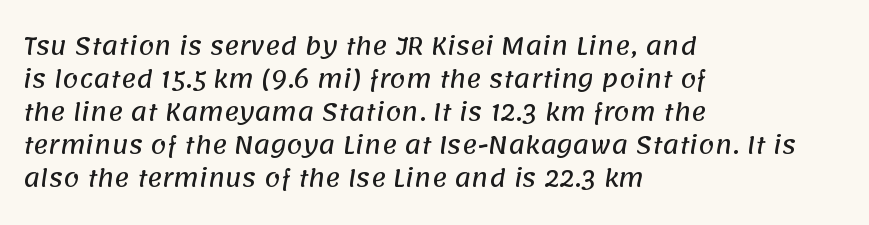
Q: Is the text underlined? A: No.
Q: How is the paragraph aligned? A: Left-aligned.
Q: Is the spacing between letters normal or unusually wide? A: Normal.
Q: Is the spacing between lines tight, normal or loose? A: Normal.
